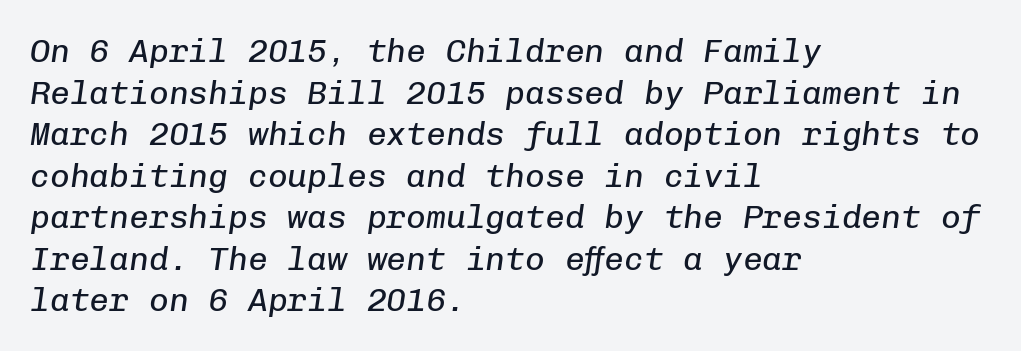
The image shows 33 px regular-weight type, italic (leaning right), monospaced; set left-aligned, normal line spacing (1.26x), normal letter spacing, not underlined; low stroke contrast and a medium x-height.
